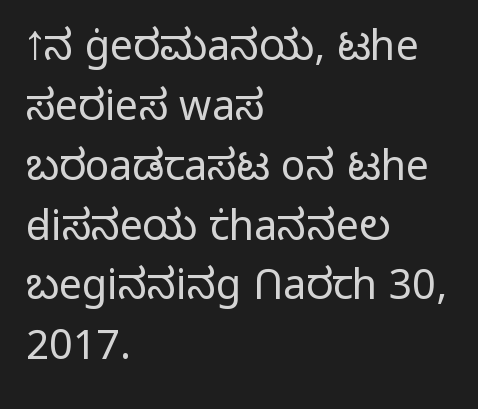
{"serif": "no", "italic": "no", "bold": "no", "weight": "light", "width": "normal", "stroke_contrast": "low", "x_height": "medium", "monospaced": "no", "underline": "no", "align": "left", "line_spacing": "normal", "line_spacing_ratio": 1.46, "letter_spacing": "normal", "letter_spacing_em": 0.0, "glyph_px": 41}
